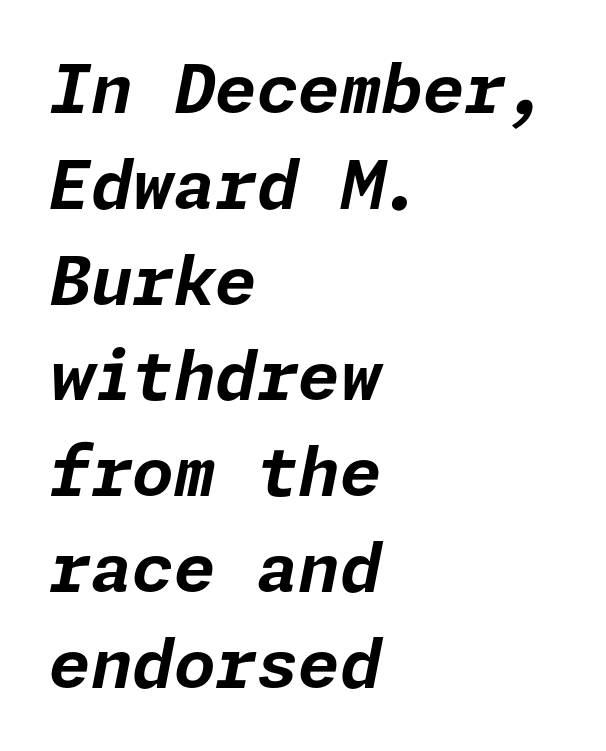
The rendering uses a moderate line-height, typical for paragraphs. The specimen reads as italic at a glance. Leftover space on each line is placed entirely after the last word. Descenders hang freely into open space.
